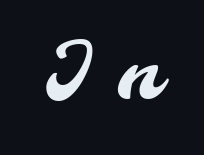
Here the designer chose a conventional face with non-uniform glyph widths. The gap between lines stays unmarked. Display-style spreading of the glyphs; the letterfit is very open. Look at the bottom of the vertical strokes: they stop flat, with no serifs.
